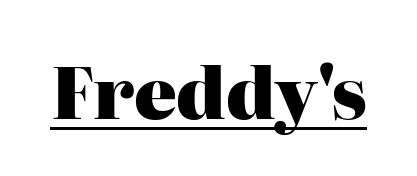
The image shows 71 px heavy serif type, upright; set normal letter spacing, underlined; high stroke contrast and a medium x-height.
